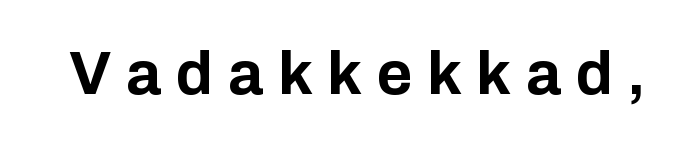
{"serif": "no", "italic": "no", "bold": "yes", "weight": "bold", "width": "normal", "stroke_contrast": "low", "x_height": "medium", "monospaced": "no", "underline": "no", "letter_spacing": "wide", "letter_spacing_em": 0.24, "glyph_px": 61}
